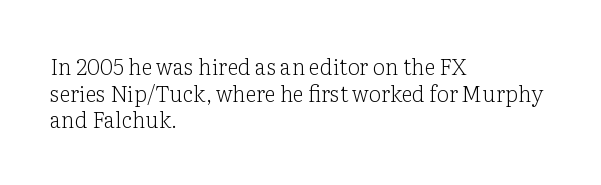
The image shows 22 px text type, upright; set left-aligned, line spacing 1.21x, normal letter spacing, not underlined.
